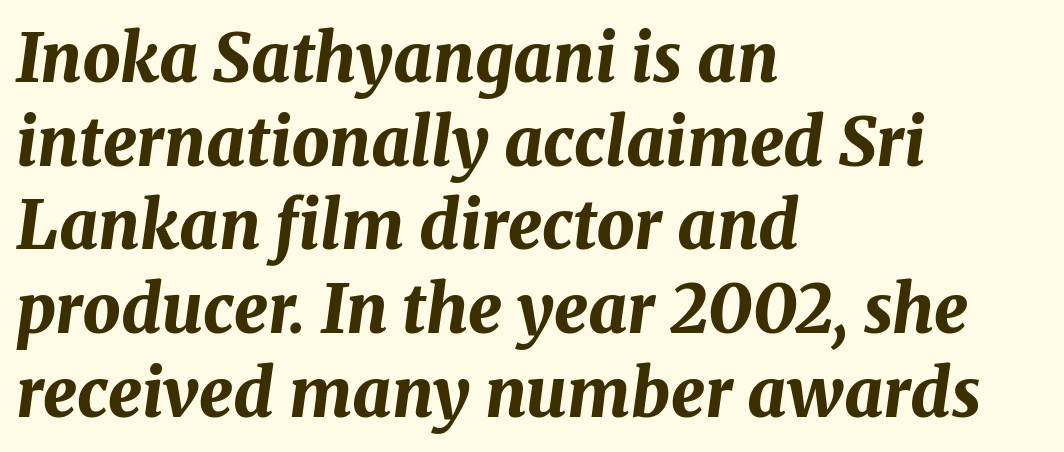
The lettering tilts uniformly, giving the passage an italic look. Spacing verdict: proportional, widths tailored to each character. Plenty of ink on the page — the face is bold. Nobody drew a line under any word here. Look at the tracking — it's just the regular setting, nothing added.
